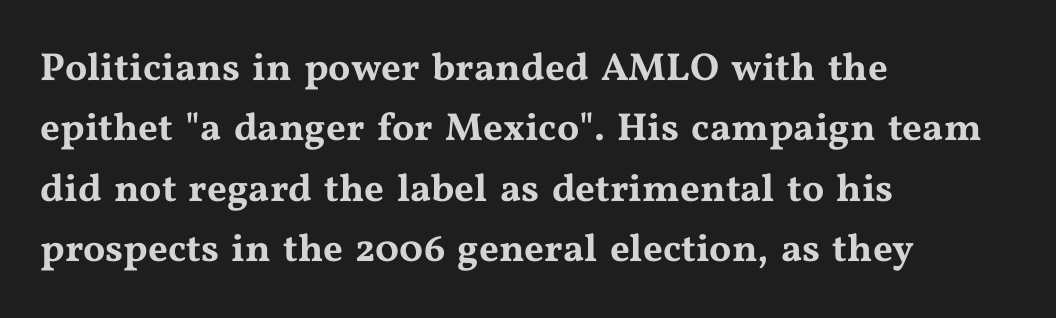
Serifs: yes, visible at the terminals of the letterforms. The passage is arranged the way most books set body copy — flush left. Evenly set lines give the paragraph a standard silhouette. Rule under the text: the space is simply empty. Ascenders rise straight up at ninety degrees. Tracking here is standard; glyphs follow each other at the usual distance.
